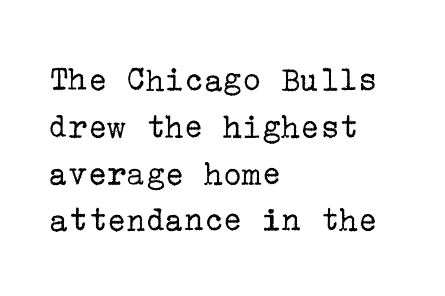
{"serif": "yes", "italic": "no", "bold": "no", "weight": "regular", "width": "normal", "stroke_contrast": "low", "x_height": "medium", "underline": "no", "align": "left", "line_spacing": "normal", "line_spacing_ratio": 1.3, "letter_spacing": "normal", "letter_spacing_em": 0.0, "glyph_px": 36}
